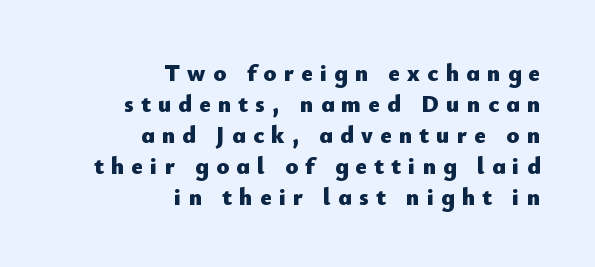
Q: Is the text bold? A: Yes.
Q: Is the text italic (slanted)? A: No, it is upright.
Q: Is the text underlined? A: No.
Q: How is the paragraph aligned? A: Right-aligned.
Q: Is the spacing between letters normal or unusually wide? A: Unusually wide.
Q: Is the spacing between lines tight, normal or loose? A: Normal.
